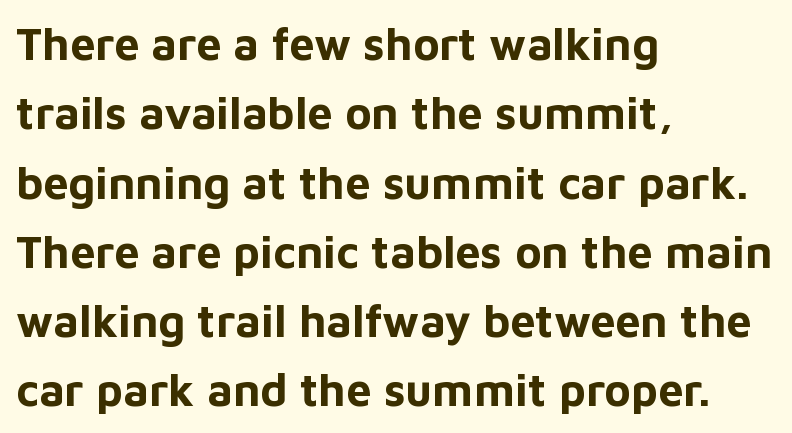
Q: Is the text bold? A: Yes.
Q: Is the text italic (slanted)? A: No, it is upright.
Q: Is the typeface a serif or a sans-serif typeface? A: Sans-serif.
Q: Is the text underlined? A: No.
Q: How is the paragraph aligned? A: Left-aligned.
Q: Is the spacing between letters normal or unusually wide? A: Normal.
Q: Is the spacing between lines tight, normal or loose? A: Normal.
Q: Width (condensed, normal, or wide)? A: Normal.
Q: Stroke contrast? A: Low.
Q: x-height? A: Medium.
Q: Monospaced? A: No.
